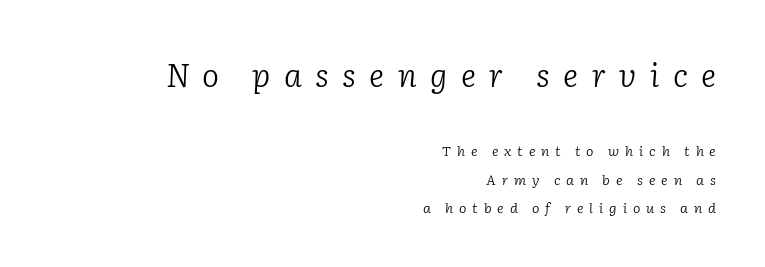
{"serif": "yes", "italic": "yes", "lean": "right", "slant_degrees": 2, "bold": "no", "weight": "light", "width": "normal", "stroke_contrast": "low", "x_height": "medium", "monospaced": "no", "underline": "no", "align": "right", "line_spacing": "loose", "line_spacing_ratio": 2.02, "letter_spacing": "wide", "letter_spacing_em": 0.42, "larger_block": "first", "size_ratio": 2.29, "glyph_px": 32}
